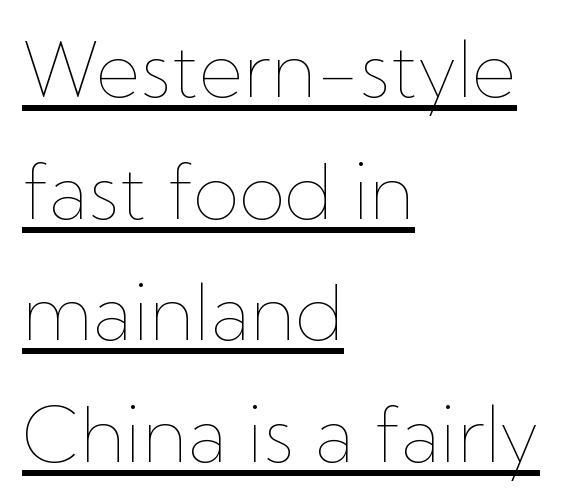
Q: Is the text bold? A: No.
Q: Is the text italic (slanted)? A: No, it is upright.
Q: Is the text underlined? A: Yes.
Q: How is the paragraph aligned? A: Left-aligned.
Q: Is the spacing between letters normal or unusually wide? A: Normal.
Q: Is the spacing between lines tight, normal or loose? A: Normal.
Q: Width (condensed, normal, or wide)? A: Normal.
Q: Stroke contrast? A: Low.
Q: x-height? A: Medium.
Q: Monospaced? A: No.
